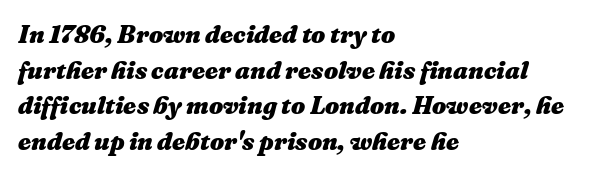
{"italic": "yes", "lean": "right", "slant_degrees": 16, "bold": "yes", "underline": "no", "align": "left", "line_spacing": "normal", "line_spacing_ratio": 1.43, "letter_spacing": "normal", "letter_spacing_em": 0.0, "glyph_px": 25}
